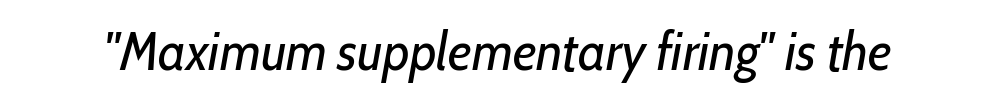
The image shows 54 px regular-weight, condensed type, italic (leaning right); set normal letter spacing, not underlined; low stroke contrast and a medium x-height.
